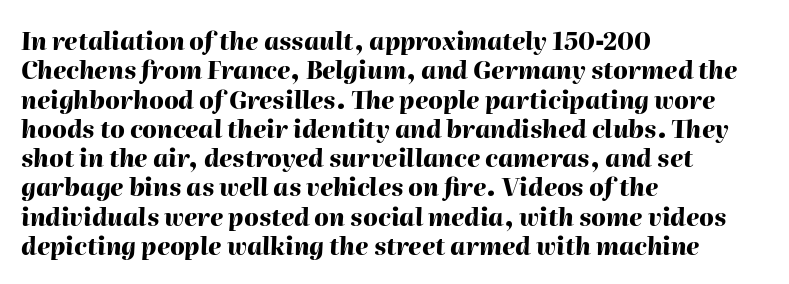
Q: Is the text bold? A: Yes.
Q: Is the text italic (slanted)? A: Yes, it leans right by about 2 degrees.
Q: Is the text underlined? A: No.
Q: How is the paragraph aligned? A: Left-aligned.
Q: Is the spacing between letters normal or unusually wide? A: Normal.
